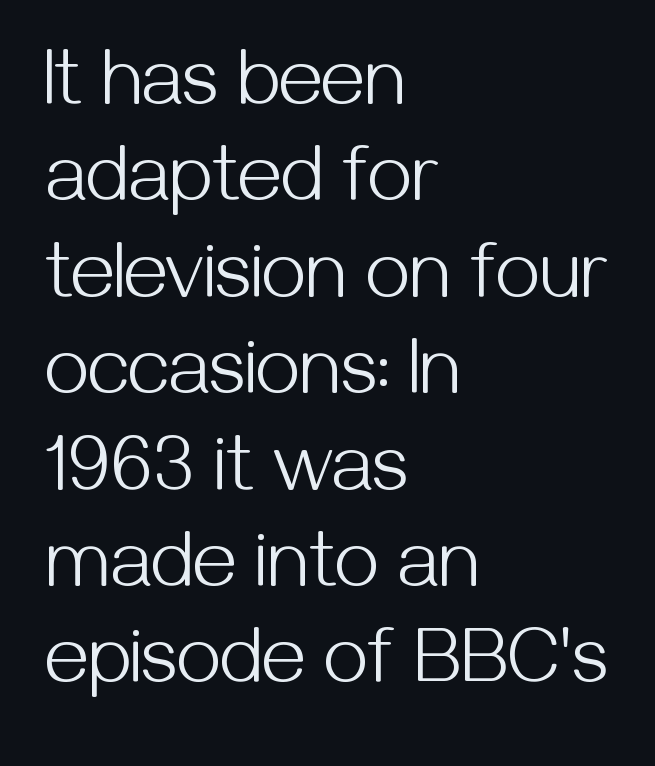
Q: Is the text bold? A: No.
Q: Is the text italic (slanted)? A: No, it is upright.
Q: Is the typeface a serif or a sans-serif typeface? A: Sans-serif.
Q: Is the text underlined? A: No.
Q: How is the paragraph aligned? A: Left-aligned.
Q: Is the spacing between letters normal or unusually wide? A: Normal.
Q: Width (condensed, normal, or wide)? A: Normal.
Q: Stroke contrast? A: Medium.
Q: x-height? A: Medium.
Q: Monospaced? A: No.
